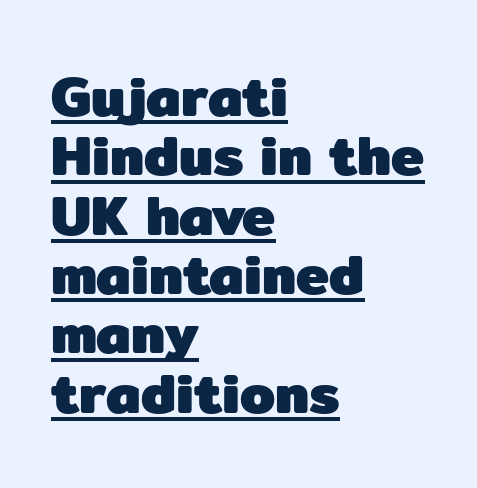
The type sits square on the baseline with zero lean. Caption: lettering with a line underneath. Inter-character spacing is left at the font's built-in metrics. The passage shown is typed in a proportional face where columns would drift. Each glyph is drawn with heavy, bold strokes.
